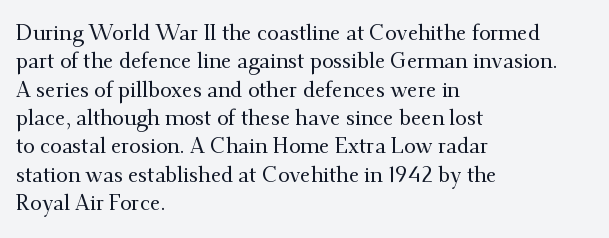
Posture: upright roman. The foot of each line stays bare and open. The passage shown stacks its lines at a standard gap. Alignment: flush left. The horizontal fit of the characters is conventional and even.
